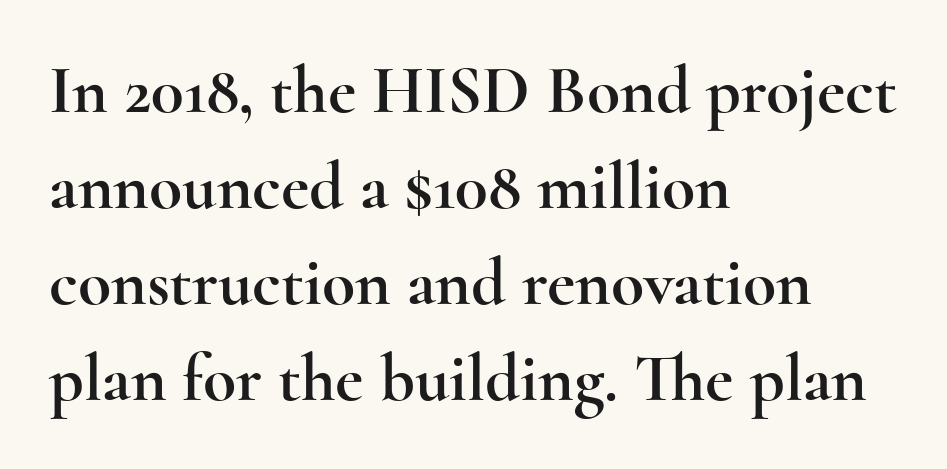
The characters display serif detailing at their extremities. Leftover space on each line is placed entirely after the last word. Does extra space separate the letters? No, they use regular spacing. Posture: upright roman.
